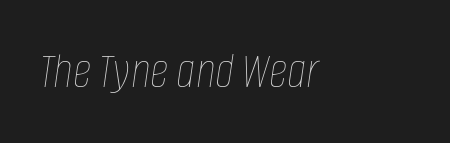
The image shows 52 px thin, condensed type, italic (leaning right); set normal letter spacing, not underlined; low stroke contrast and a large x-height.
